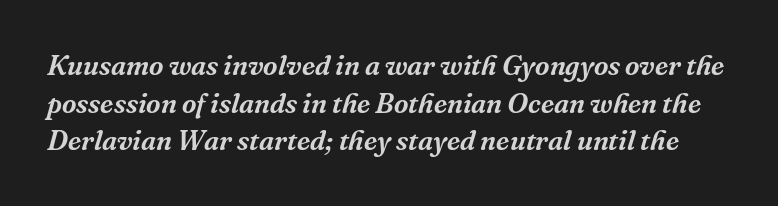
Q: Is the text italic (slanted)? A: Yes, it leans right by about 16 degrees.
Q: Is the typeface a serif or a sans-serif typeface? A: Serif.
Q: Is the text underlined? A: No.
Q: Is the spacing between letters normal or unusually wide? A: Normal.
Q: Is the spacing between lines tight, normal or loose? A: Normal.
Q: Width (condensed, normal, or wide)? A: Normal.
Q: Stroke contrast? A: Medium.
Q: x-height? A: Medium.
Q: Monospaced? A: No.
